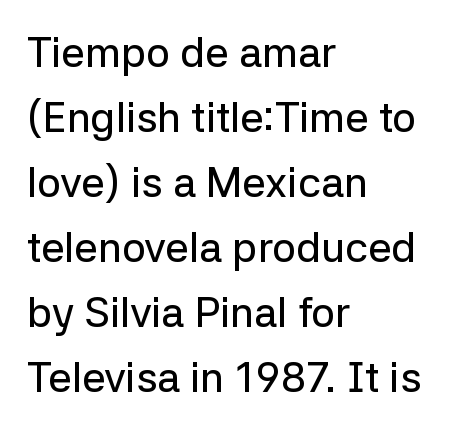
What stands out about the letter spacing? Nothing — it is the standard amount. Compared with typical paragraphs, the rows here are spaced about the same. A roman cut, with each character standing at attention. Look at the bottom of the vertical strokes: they stop flat, with no serifs.
